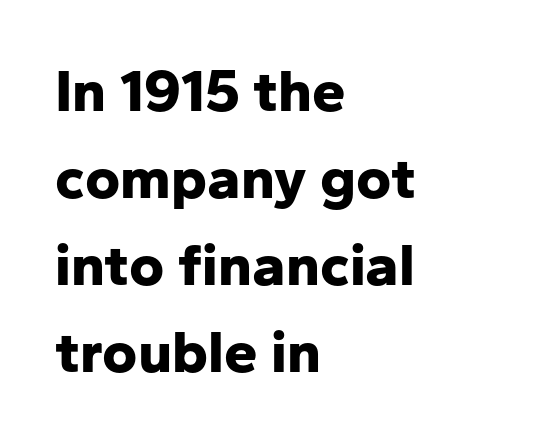
Q: Is the text bold? A: Yes.
Q: Is the text italic (slanted)? A: No, it is upright.
Q: Is the typeface a serif or a sans-serif typeface? A: Sans-serif.
Q: Is the text underlined? A: No.
Q: How is the paragraph aligned? A: Left-aligned.
Q: Is the spacing between letters normal or unusually wide? A: Normal.
Q: Is the spacing between lines tight, normal or loose? A: Normal.
Q: Width (condensed, normal, or wide)? A: Normal.
Q: Stroke contrast? A: Low.
Q: x-height? A: Medium.
Q: Monospaced? A: No.
